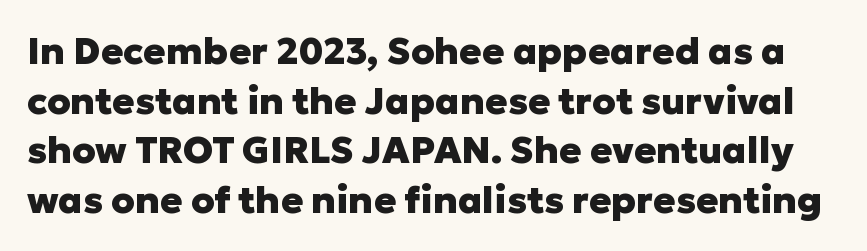
The image shows 37 px heavy sans-serif type, upright; set normal line spacing (1.34x), normal letter spacing, not underlined; low stroke contrast and a medium x-height.
